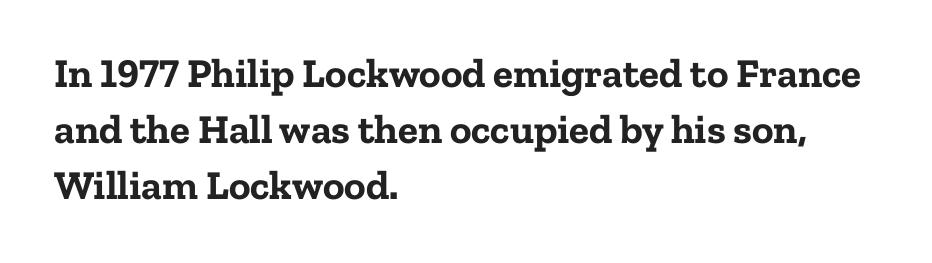
Q: Is the text bold? A: Yes.
Q: Is the text italic (slanted)? A: No, it is upright.
Q: Is the typeface a serif or a sans-serif typeface? A: Serif.
Q: Is the text underlined? A: No.
Q: How is the paragraph aligned? A: Left-aligned.
Q: Is the spacing between letters normal or unusually wide? A: Normal.
Q: Is the spacing between lines tight, normal or loose? A: Normal.
Q: Width (condensed, normal, or wide)? A: Normal.
Q: Stroke contrast? A: Low.
Q: x-height? A: Medium.
Q: Monospaced? A: No.
